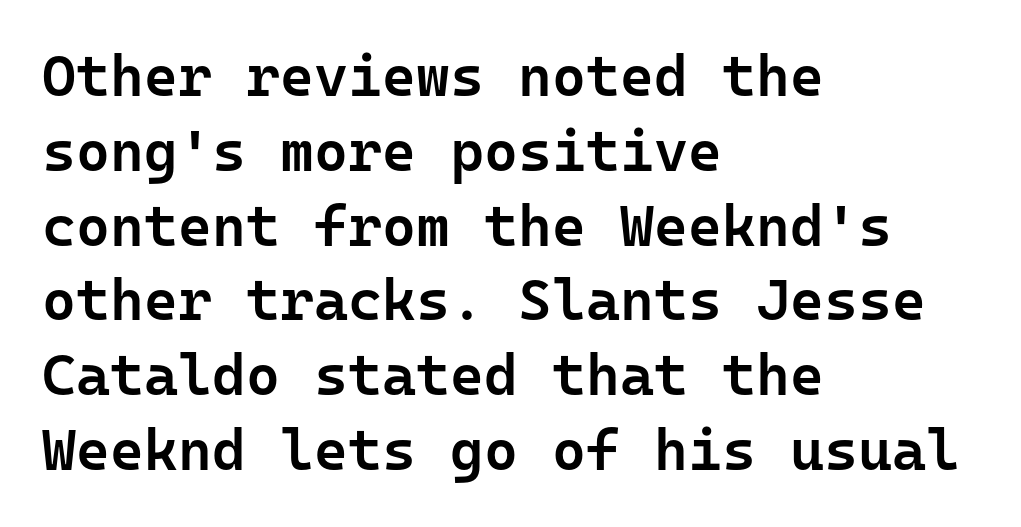
{"serif": "no", "italic": "no", "bold": "semi", "weight": "semibold", "width": "normal", "stroke_contrast": "low", "x_height": "medium", "monospaced": "yes", "underline": "no", "align": "left", "line_spacing": "normal", "line_spacing_ratio": 1.29, "letter_spacing": "normal", "letter_spacing_em": 0.0, "glyph_px": 58}
